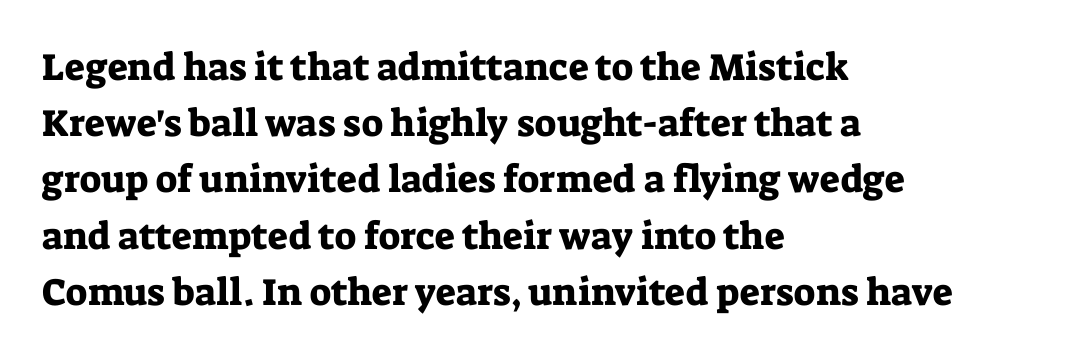
{"serif": "yes", "italic": "no", "width": "normal", "stroke_contrast": "low", "x_height": "medium", "monospaced": "no", "underline": "no", "align": "left", "line_spacing": "normal", "line_spacing_ratio": 1.48, "letter_spacing": "normal", "letter_spacing_em": 0.0, "glyph_px": 38}
